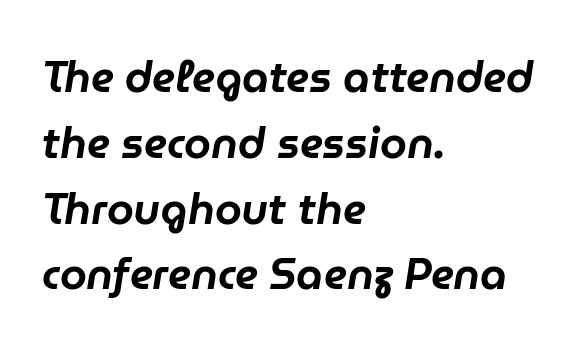
{"italic": "yes", "lean": "right", "slant_degrees": 9, "width": "normal", "stroke_contrast": "low", "x_height": "medium", "monospaced": "no", "underline": "no", "align": "left", "line_spacing": "normal", "line_spacing_ratio": 1.53, "letter_spacing": "normal", "letter_spacing_em": 0.0, "glyph_px": 43}
